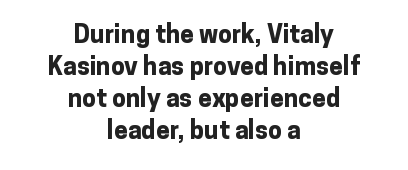
The line texture is even and compact thanks to regular tracking. What weight is shown? A full bold with thick strokes. Centered paragraph, ragged on both sides. Unlike italic type, these characters show no tilt at all. The words here are not underlined. The rendering uses a moderate line-height, typical for paragraphs.
